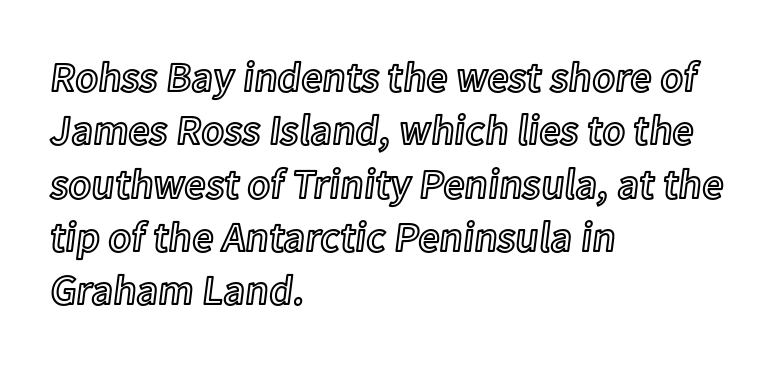
Q: Is the text italic (slanted)? A: Yes.
Q: Is the text underlined? A: No.
Q: How is the paragraph aligned? A: Left-aligned.
Q: Is the spacing between letters normal or unusually wide? A: Normal.
Q: Is the spacing between lines tight, normal or loose? A: Normal.
Q: Width (condensed, normal, or wide)? A: Normal.
Q: x-height? A: Medium.
Q: Monospaced? A: No.
